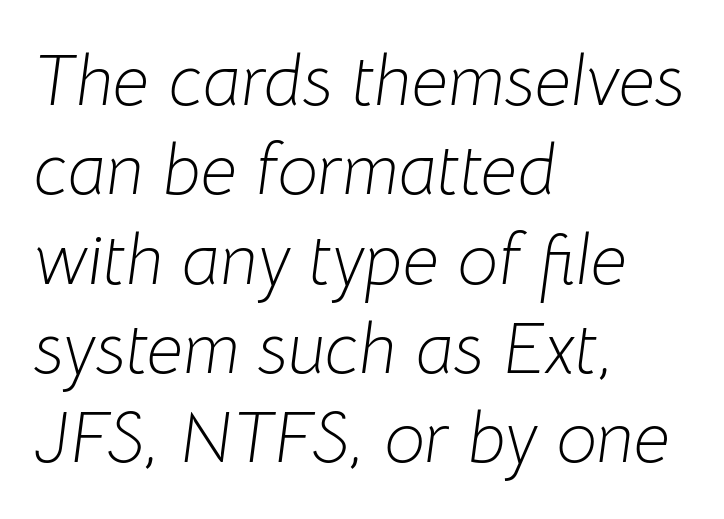
{"italic": "yes", "lean": "right", "slant_degrees": 8, "bold": "no", "weight": "light", "width": "normal", "stroke_contrast": "low", "x_height": "medium", "monospaced": "no", "underline": "no", "align": "left", "line_spacing_ratio": 1.24, "letter_spacing": "normal", "letter_spacing_em": 0.0, "glyph_px": 72}
